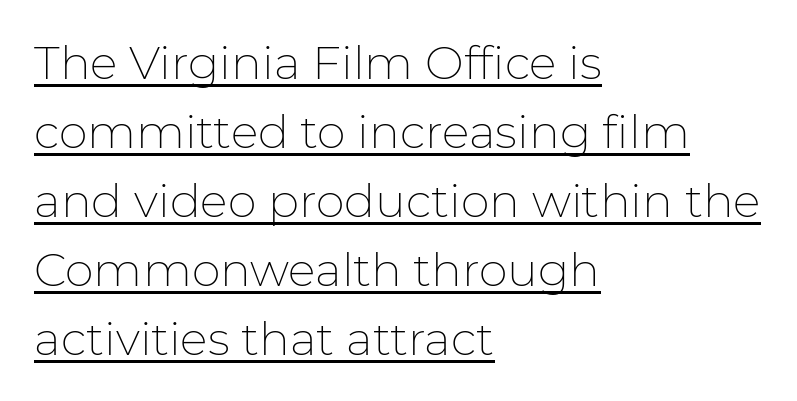
The image shows 46 px thin sans-serif type, upright; set left-aligned, normal line spacing (1.5x), normal letter spacing, underlined; low stroke contrast and a medium x-height.
